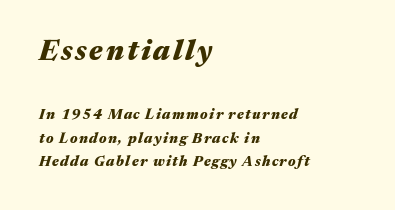
{"italic": "yes", "lean": "right", "slant_degrees": 17, "bold": "yes", "weight": "heavy", "width": "wide", "stroke_contrast": "medium", "x_height": "medium", "monospaced": "no", "underline": "no", "align": "left", "line_spacing": "normal", "line_spacing_ratio": 1.68, "larger_block": "first", "size_ratio": 2.0, "glyph_px": 28}
